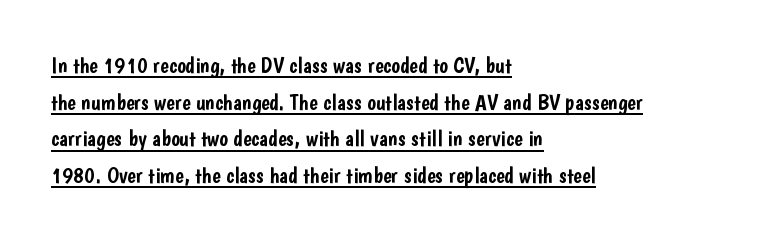
The image shows 23 px text type, upright; set left-aligned, normal line spacing (1.59x), normal letter spacing, underlined.
